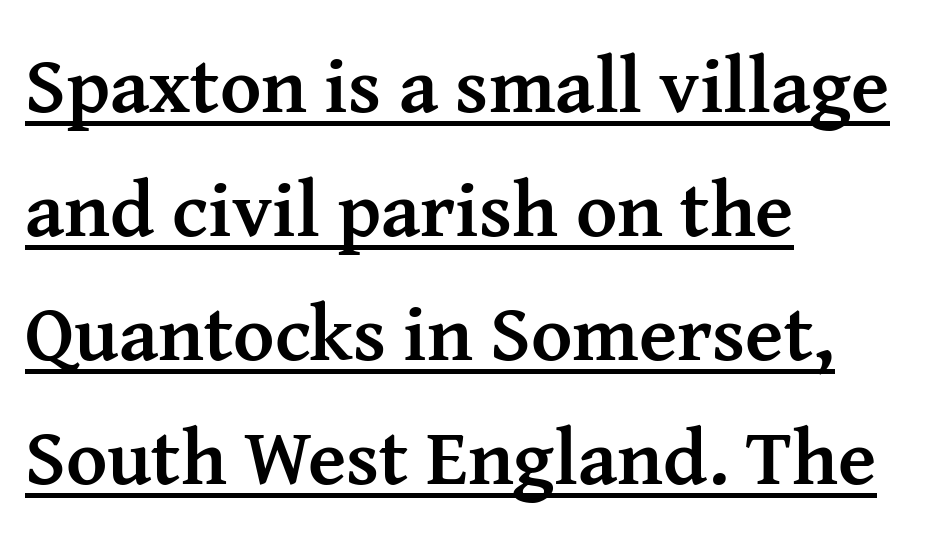
The image shows 79 px semibold serif type, upright; set left-aligned, normal line spacing (1.57x), normal letter spacing, underlined; medium stroke contrast and a medium x-height.
